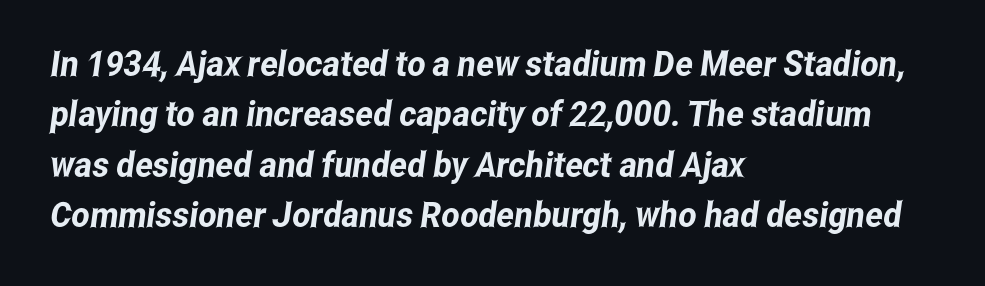
{"serif": "no", "width": "condensed", "stroke_contrast": "low", "x_height": "medium", "monospaced": "no", "underline": "no", "align": "left", "line_spacing": "normal", "line_spacing_ratio": 1.44, "letter_spacing": "normal", "letter_spacing_em": 0.0, "glyph_px": 35}
